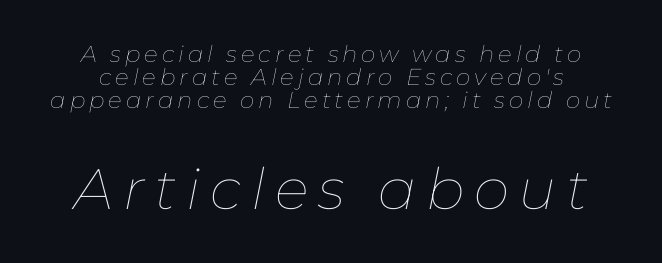
The image shows 57 px thin type, italic (leaning right); set tight line spacing (0.99x), not underlined; the second (bottom) block is 2.48x larger; low stroke contrast and a medium x-height.
